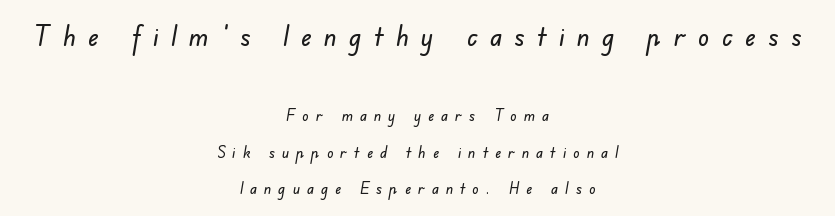
{"serif": "no", "width": "normal", "stroke_contrast": "low", "x_height": "small", "monospaced": "no", "underline": "no", "align": "center", "line_spacing": "loose", "line_spacing_ratio": 2.3, "letter_spacing": "wide", "letter_spacing_em": 0.44, "larger_block": "first", "size_ratio": 1.75, "glyph_px": 28}
